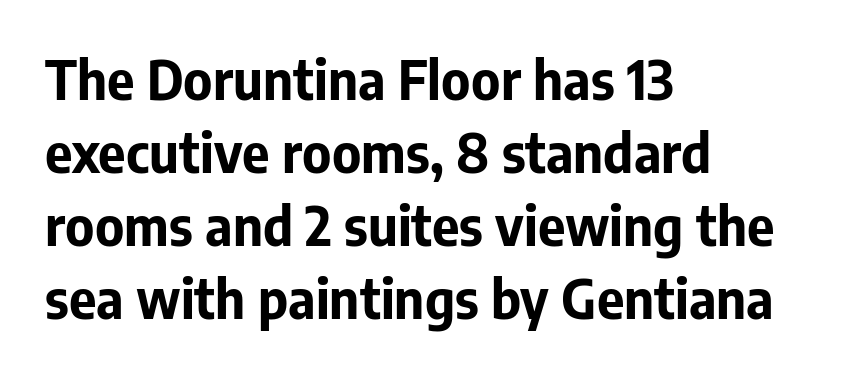
{"serif": "no", "italic": "no", "bold": "yes", "weight": "bold", "width": "normal", "stroke_contrast": "low", "x_height": "medium", "monospaced": "no", "underline": "no", "align": "left", "line_spacing": "normal", "line_spacing_ratio": 1.38, "letter_spacing": "normal", "letter_spacing_em": 0.0, "glyph_px": 53}
